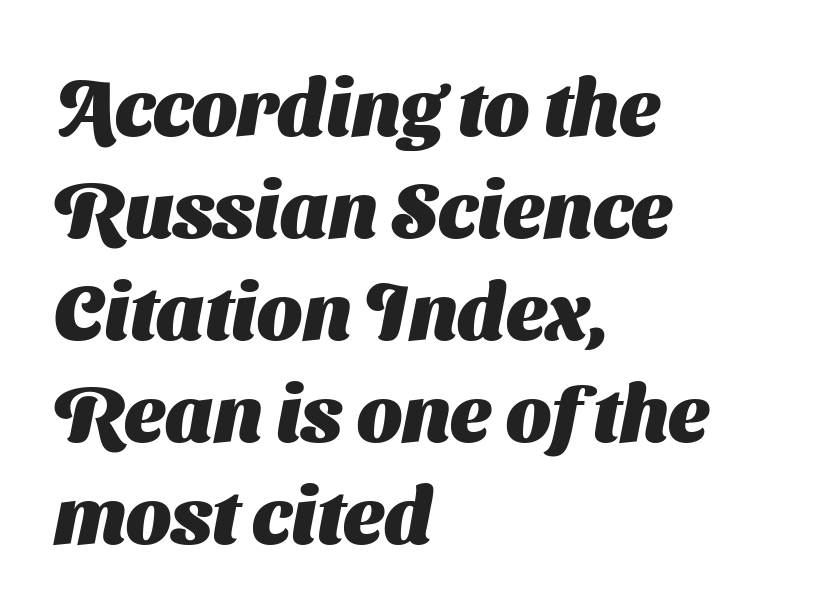
Q: Is the text bold? A: Yes.
Q: Is the typeface a serif or a sans-serif typeface? A: Sans-serif.
Q: Is the text underlined? A: No.
Q: How is the paragraph aligned? A: Left-aligned.
Q: Is the spacing between letters normal or unusually wide? A: Normal.
Q: Is the spacing between lines tight, normal or loose? A: Normal.
Q: Width (condensed, normal, or wide)? A: Normal.
Q: Stroke contrast? A: Medium.
Q: x-height? A: Medium.
Q: Monospaced? A: No.
